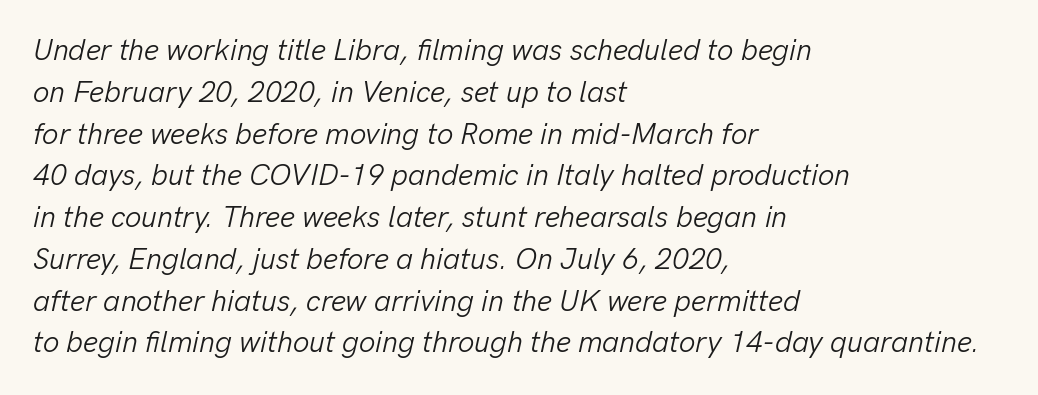
The image shows 29 px light type, italic (leaning right); set left-aligned, normal line spacing (1.44x), normal letter spacing, not underlined; low stroke contrast and a medium x-height.
